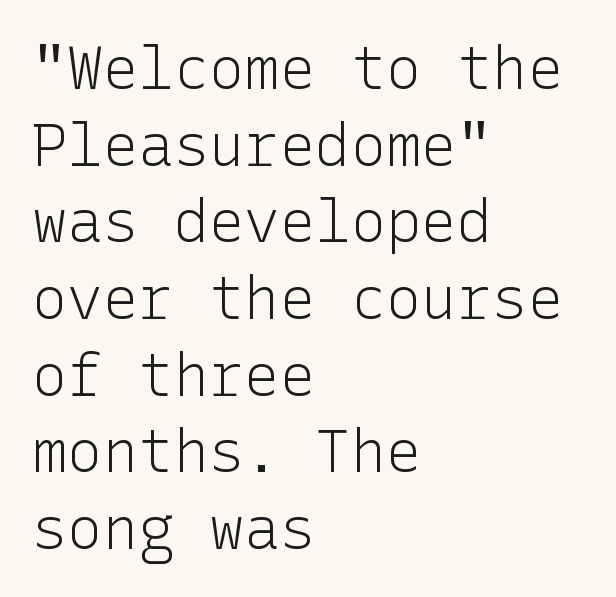
Q: Is the text bold? A: No.
Q: Is the text italic (slanted)? A: No, it is upright.
Q: Is the typeface a serif or a sans-serif typeface? A: Sans-serif.
Q: Is the text underlined? A: No.
Q: How is the paragraph aligned? A: Left-aligned.
Q: Is the spacing between letters normal or unusually wide? A: Normal.
Q: Is the spacing between lines tight, normal or loose? A: Normal.
Q: Width (condensed, normal, or wide)? A: Normal.
Q: Stroke contrast? A: Low.
Q: x-height? A: Medium.
